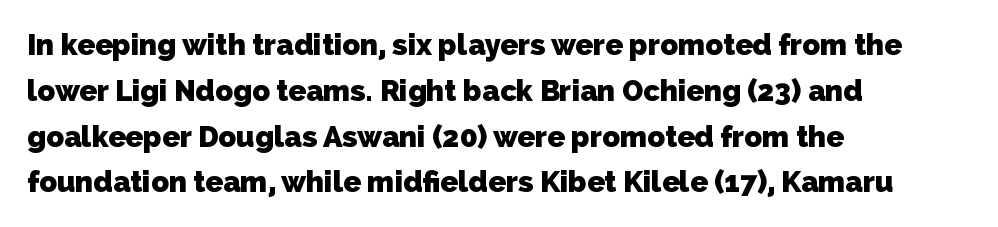
Q: Is the text bold? A: Yes.
Q: Is the typeface a serif or a sans-serif typeface? A: Sans-serif.
Q: Is the text underlined? A: No.
Q: How is the paragraph aligned? A: Left-aligned.
Q: Is the spacing between letters normal or unusually wide? A: Normal.
Q: Is the spacing between lines tight, normal or loose? A: Normal.
Q: Width (condensed, normal, or wide)? A: Normal.
Q: Stroke contrast? A: Low.
Q: x-height? A: Medium.
Q: Monospaced? A: No.
